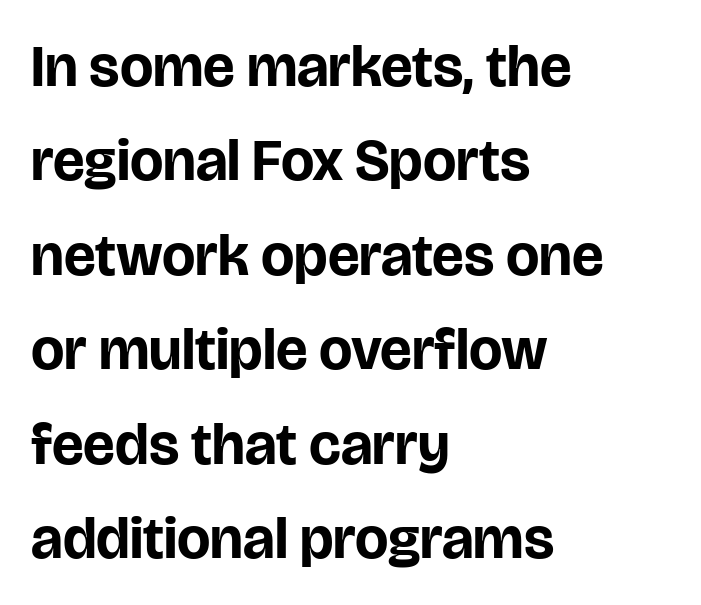
The image shows 59 px bold sans-serif type, upright; set left-aligned, normal line spacing (1.6x), normal letter spacing, not underlined; low stroke contrast and a large x-height.
